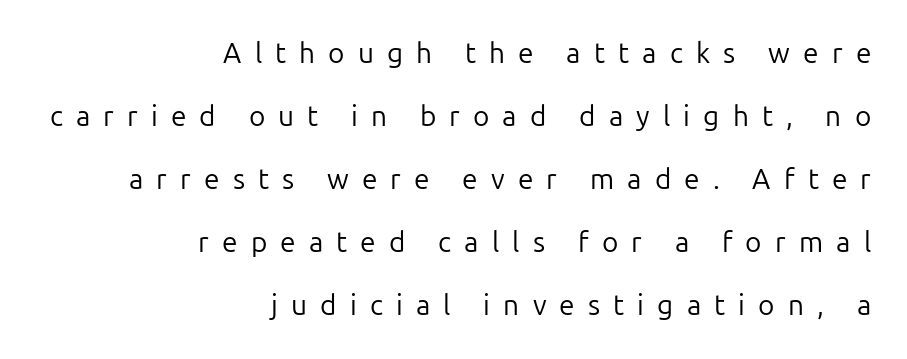
Is there any slant? The stems are plumb. Each letter's strokes conclude bluntly, with no projecting serifs. These lines are set flush right with a ragged left edge. Look at the tracking — it's clearly loosened, letters drifting apart.
